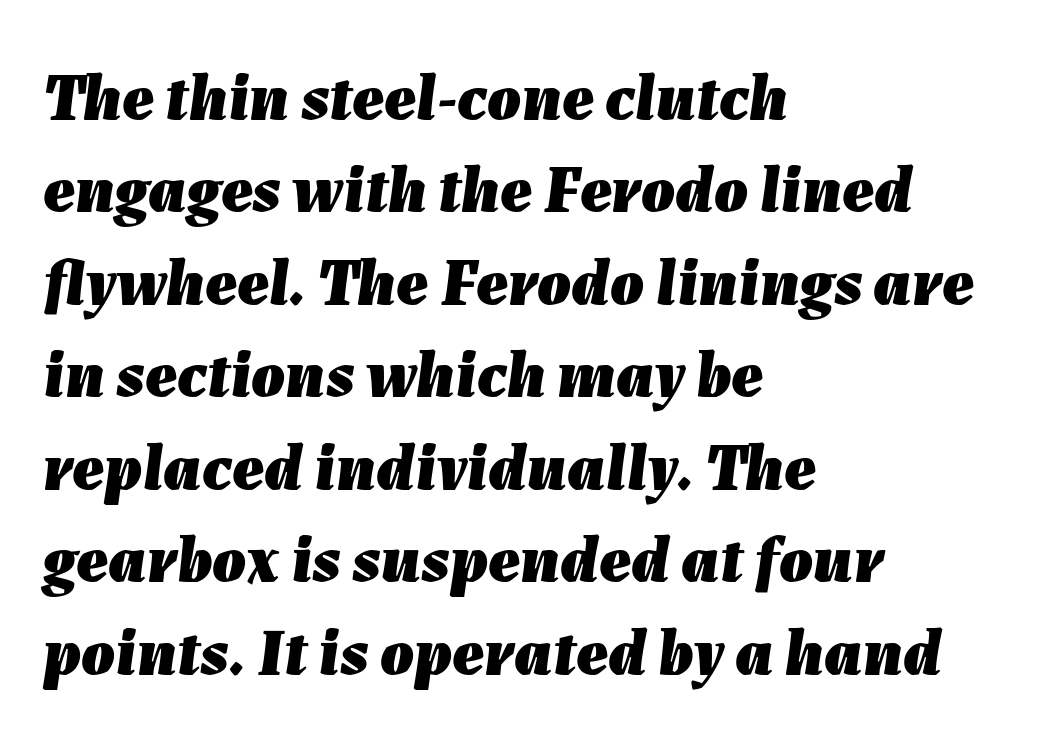
Horizontally, the lines are justified to the leading edge only. The specimen reads as italic at a glance. This sample has the flowing, uneven cadence of proportional lettering. Typographic density is high because the face is bold.
